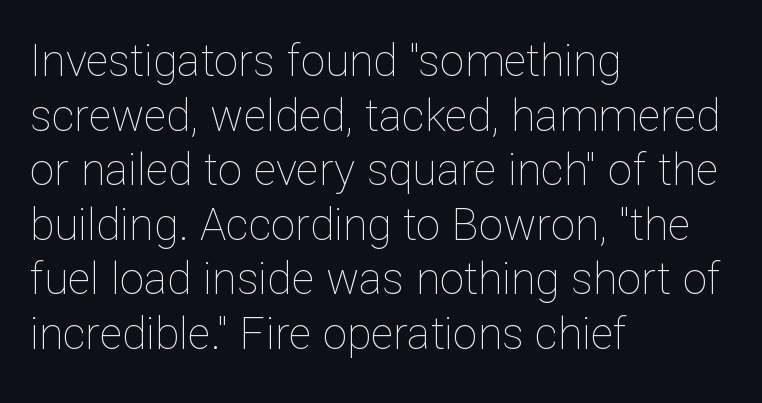
Q: Is the text bold? A: No.
Q: Is the text italic (slanted)? A: No, it is upright.
Q: Is the text underlined? A: No.
Q: How is the paragraph aligned? A: Left-aligned.
Q: Is the spacing between letters normal or unusually wide? A: Normal.
Q: Width (condensed, normal, or wide)? A: Normal.
Q: Stroke contrast? A: Low.
Q: x-height? A: Medium.
Q: Monospaced? A: No.
